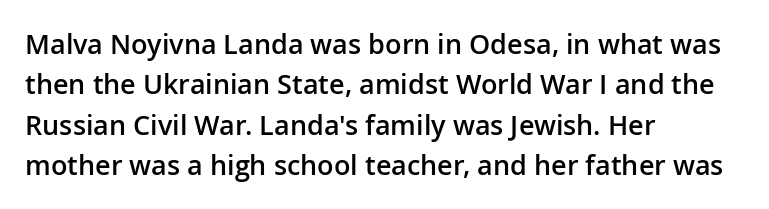
Q: Is the text bold? A: Semi-bold.
Q: Is the text italic (slanted)? A: No, it is upright.
Q: Is the text underlined? A: No.
Q: How is the paragraph aligned? A: Left-aligned.
Q: Is the spacing between letters normal or unusually wide? A: Normal.
Q: Is the spacing between lines tight, normal or loose? A: Normal.
